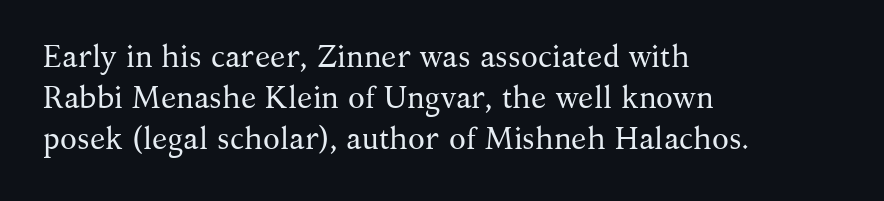
The image shows 31 px regular-weight serif type, upright; set left-aligned, normal line spacing (1.32x), normal letter spacing, not underlined; medium stroke contrast and a medium x-height.
